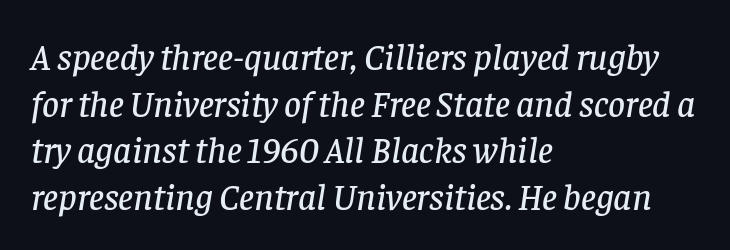
Nobody drew a line under any word here. Regular leading. Glyph-to-glyph distance matches everyday printed text. Slanted lettering throughout. This is serif lettering, the kind often seen in printed books. Each letter keeps its own natural width here, so spacing adapts to shape.
